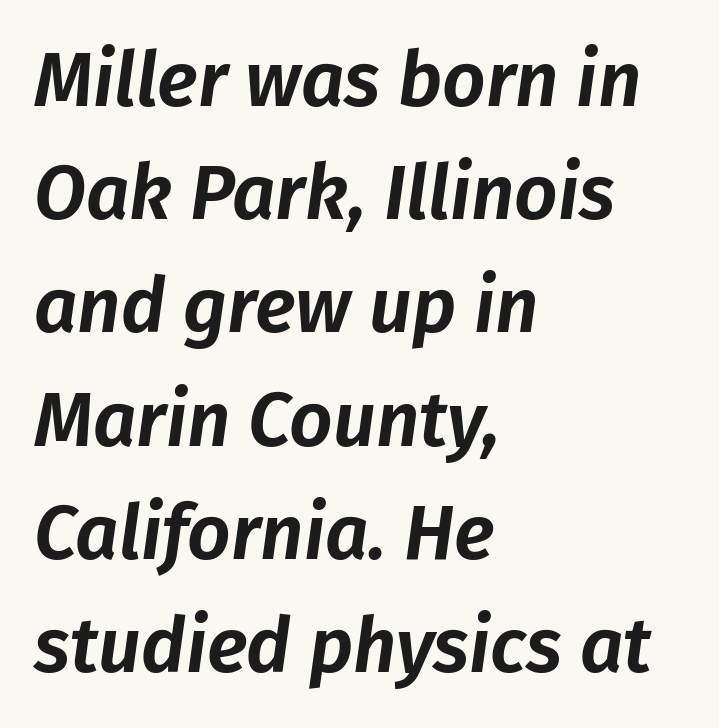
The image shows 76 px text type, italic (leaning right); set left-aligned, normal line spacing (1.49x), normal letter spacing, not underlined; low stroke contrast and a medium x-height.
